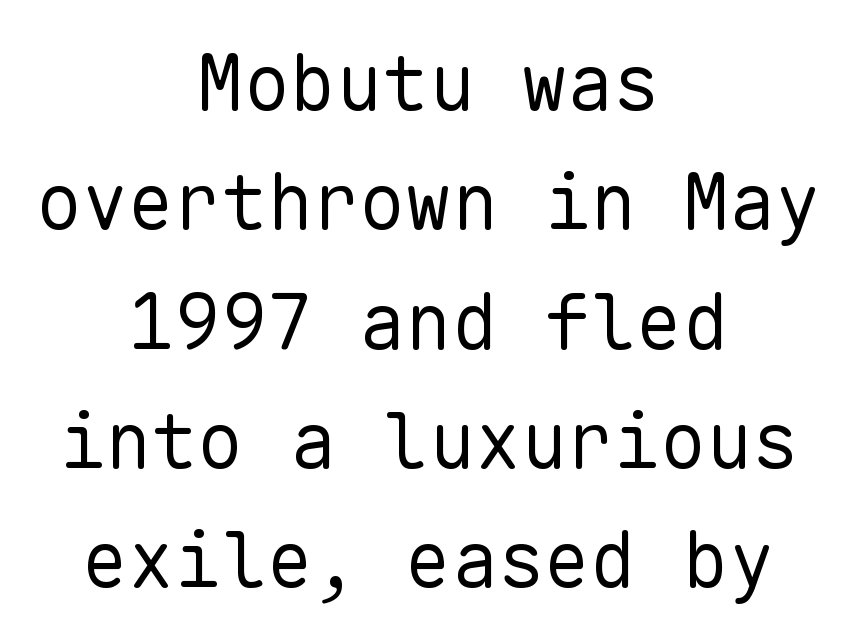
This sample uses plain, unmodified letter spacing. The strip under each line holds only bare page. Line starts and ends both wander, symmetrically. This rendering employs a face without finishing strokes, i.e., a sans-serif. Weight: regular or lighter.
